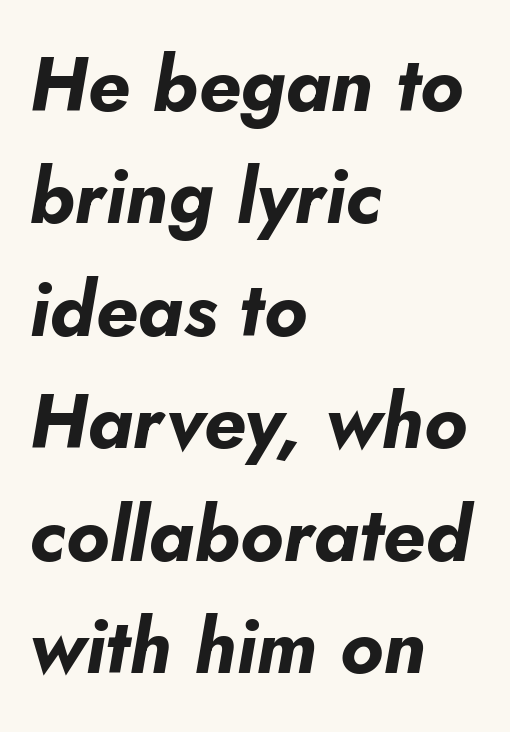
The foot of each line stays bare and open. Looking at the ascenders, they clearly lean. The vertical gap from one line to the next is medium. One-word summary of the alignment: left. Its strokes are broad and dark, the hallmark of bold type.
